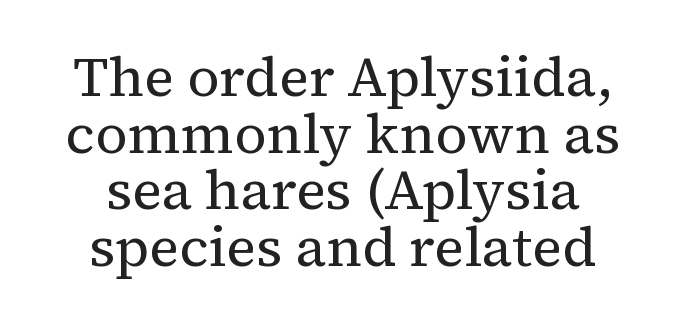
Q: Is the text bold? A: No.
Q: Is the text italic (slanted)? A: No, it is upright.
Q: Is the typeface a serif or a sans-serif typeface? A: Serif.
Q: Is the text underlined? A: No.
Q: How is the paragraph aligned? A: Centered.
Q: Is the spacing between letters normal or unusually wide? A: Normal.
Q: Is the spacing between lines tight, normal or loose? A: Tight.
Q: Width (condensed, normal, or wide)? A: Normal.
Q: Stroke contrast? A: Medium.
Q: x-height? A: Medium.
Q: Monospaced? A: No.
